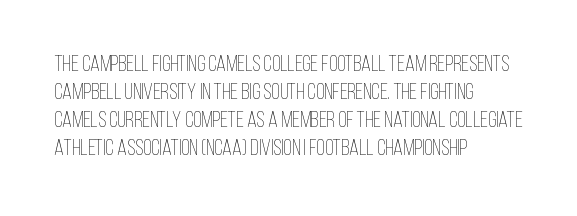
Normally led — the rows are evenly, conventionally spaced. Underlining? Definitely not there. The axis of the letterforms is exactly vertical. The passage is arranged the way most books set body copy — flush left. Default kerning and tracking; the words read as compact shapes.
